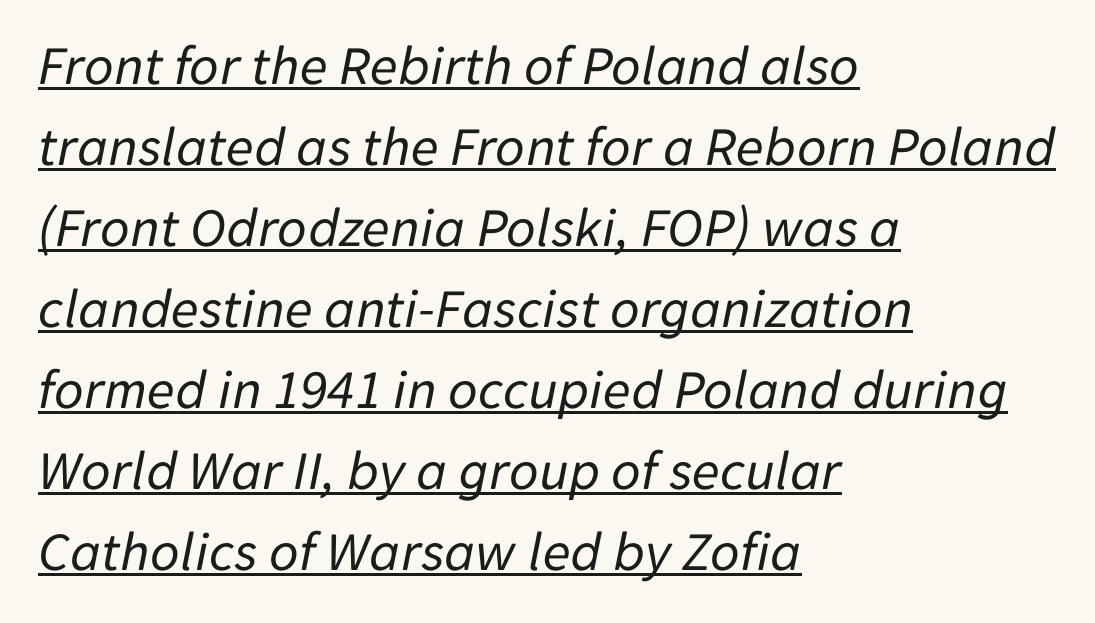
How are the letters spaced? Ordinarily, with no added tracking. Glance below the letters and you will spot a drawn line. Looks like regular typesetting: each glyph gets only the width it needs. The weight would be labelled regular, book, light, or lighter still. The block of text has a typical density, with ordinary space between rows.
